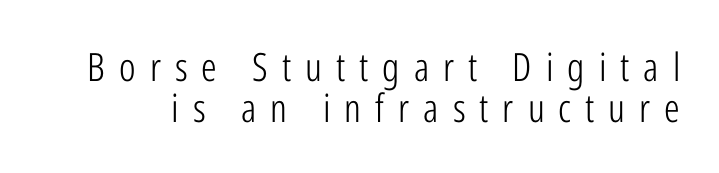
The image shows 39 px light, condensed sans-serif type, upright; set tight line spacing (1.05x), unusually wide letter spacing (+0.36 em), not underlined; low stroke contrast and a medium x-height.
